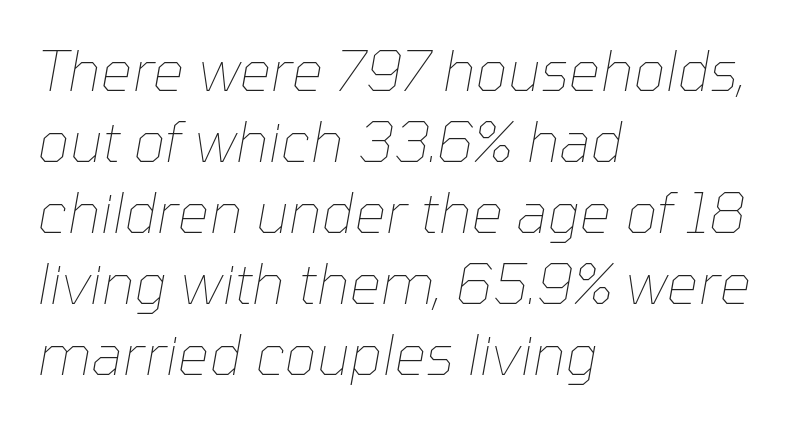
Q: Is the text bold? A: No.
Q: Is the text italic (slanted)? A: Yes, it leans right by about 10 degrees.
Q: Is the text underlined? A: No.
Q: How is the paragraph aligned? A: Left-aligned.
Q: Is the spacing between letters normal or unusually wide? A: Normal.
Q: Is the spacing between lines tight, normal or loose? A: Normal.
Q: Width (condensed, normal, or wide)? A: Normal.
Q: Stroke contrast? A: Low.
Q: x-height? A: Medium.
Q: Monospaced? A: No.
